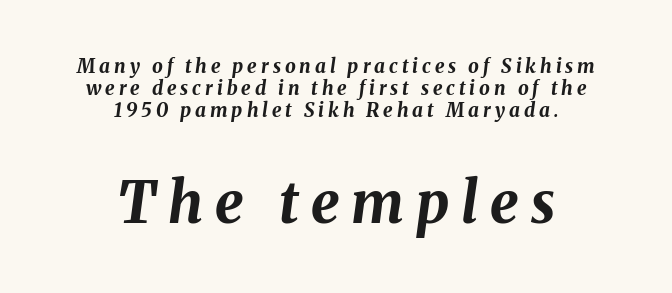
Q: Is the text bold? A: Yes.
Q: Is the text italic (slanted)? A: Yes, it leans right by about 8 degrees.
Q: Is the text underlined? A: No.
Q: How is the paragraph aligned? A: Centered.
Q: Is the spacing between letters normal or unusually wide? A: Unusually wide.
Q: Which block of text is set in a larger size, the first (top) or the second (bottom)? A: The second (bottom) one.
Q: Width (condensed, normal, or wide)? A: Normal.
Q: Stroke contrast? A: Medium.
Q: x-height? A: Medium.
Q: Monospaced? A: No.
